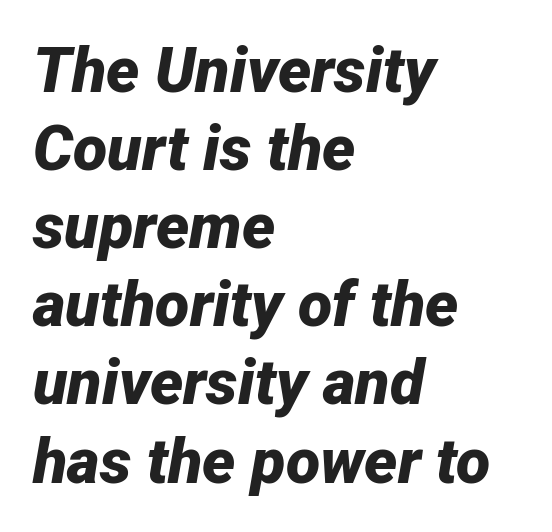
{"italic": "yes", "lean": "right", "slant_degrees": 12, "bold": "yes", "weight": "bold", "width": "normal", "stroke_contrast": "low", "x_height": "medium", "monospaced": "no", "underline": "no", "align": "left", "line_spacing_ratio": 1.24, "letter_spacing": "normal", "letter_spacing_em": 0.0, "glyph_px": 63}
